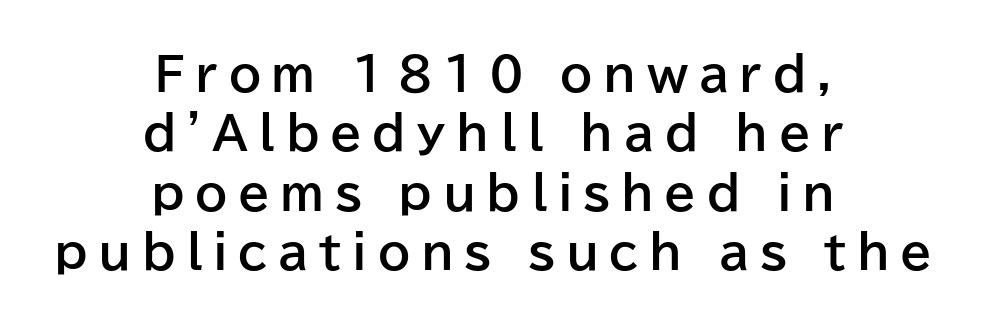
Q: Is the text bold? A: Yes.
Q: Is the text italic (slanted)? A: No, it is upright.
Q: Is the typeface a serif or a sans-serif typeface? A: Sans-serif.
Q: Is the text underlined? A: No.
Q: How is the paragraph aligned? A: Centered.
Q: Is the spacing between letters normal or unusually wide? A: Unusually wide.
Q: Is the spacing between lines tight, normal or loose? A: Normal.
Q: Width (condensed, normal, or wide)? A: Normal.
Q: Stroke contrast? A: Low.
Q: x-height? A: Medium.
Q: Monospaced? A: No.
